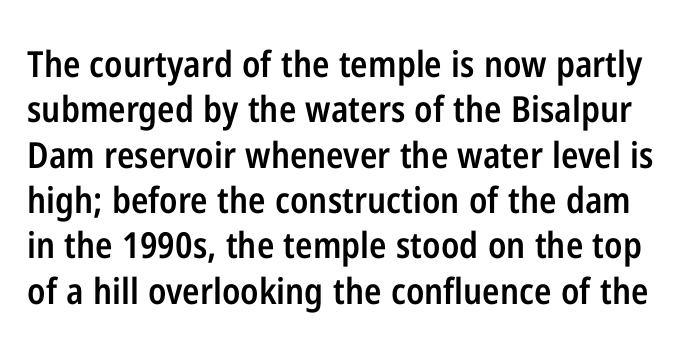
The image shows 36 px semibold, condensed sans-serif type, upright; set normal line spacing (1.26x), normal letter spacing, not underlined; low stroke contrast and a medium x-height.
